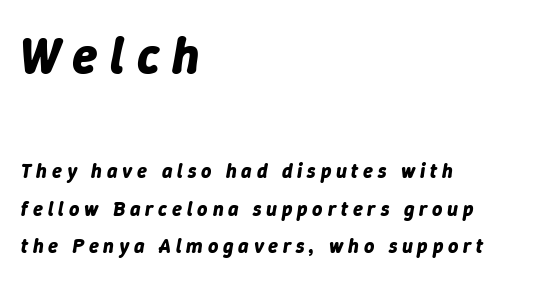
Q: Is the text bold? A: Yes.
Q: Is the text italic (slanted)? A: Yes, it leans right by about 9 degrees.
Q: Is the text underlined? A: No.
Q: How is the paragraph aligned? A: Left-aligned.
Q: Is the spacing between letters normal or unusually wide? A: Unusually wide.
Q: Which block of text is set in a larger size, the first (top) or the second (bottom)? A: The first (top) one.
Q: Width (condensed, normal, or wide)? A: Normal.
Q: Stroke contrast? A: Low.
Q: x-height? A: Medium.
Q: Monospaced? A: No.
